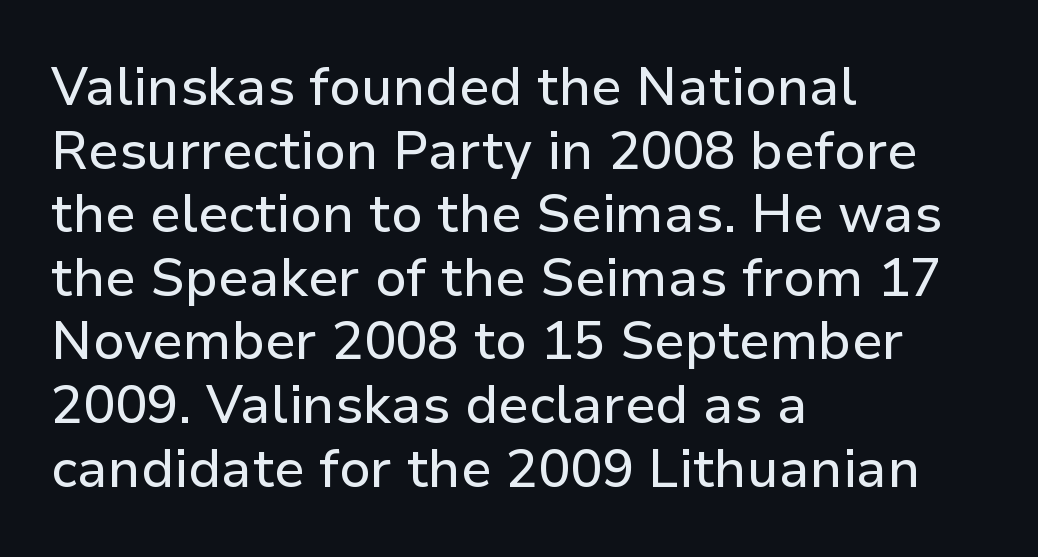
The lines in this sample share a left origin and differ only in where they stop. Is this a sans? Yes — the strokes have no serifs. Each word holds together tightly as a unit, with standard inter-letter gaps. Here the designer chose a conventional face with non-uniform glyph widths. Just letters on the line, the space beneath them empty. The specimen reads as upright at a glance.
